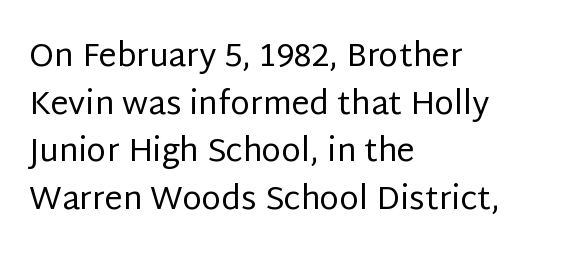
A typesetter would call this proportional, since set widths differ per character. Alignment: flush left. The font is comparable to plain body text, perhaps lighter. The gap between lines stays unmarked. Vertical spacing — default. Do the letters lean? They stand straight.
